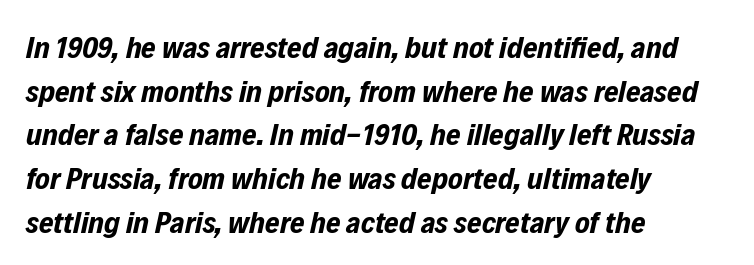
Q: Is the text bold? A: Yes.
Q: Is the text italic (slanted)? A: Yes, it leans right by about 12 degrees.
Q: Is the text underlined? A: No.
Q: How is the paragraph aligned? A: Left-aligned.
Q: Is the spacing between letters normal or unusually wide? A: Normal.
Q: Is the spacing between lines tight, normal or loose? A: Normal.
Q: Width (condensed, normal, or wide)? A: Condensed.
Q: Stroke contrast? A: Low.
Q: x-height? A: Medium.
Q: Monospaced? A: No.
